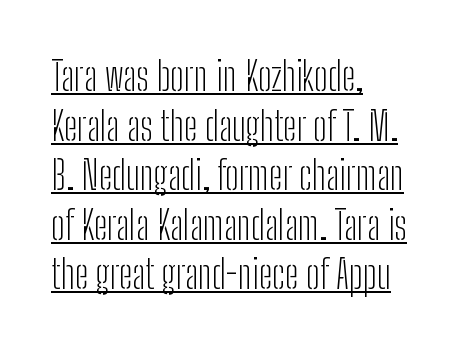
Varying glyph widths throughout — classic text-font behaviour. Caption: multi-line text, flush left, ragged right. The lettering is marked with a stroke running underneath it. Serif or sans? Sans — the stroke terminals are bare.
